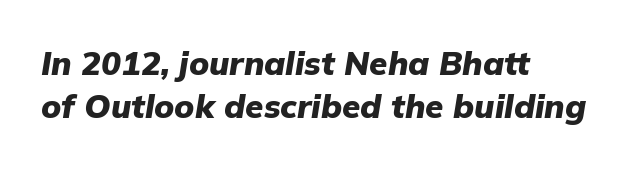
{"italic": "yes", "lean": "right", "slant_degrees": 9, "bold": "yes", "weight": "heavy", "width": "normal", "stroke_contrast": "low", "x_height": "medium", "monospaced": "no", "underline": "no", "align": "left", "line_spacing": "normal", "line_spacing_ratio": 1.31, "letter_spacing": "normal", "letter_spacing_em": 0.0, "glyph_px": 33}
